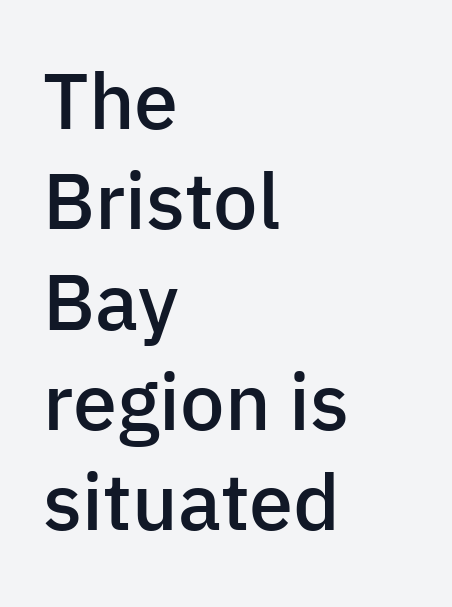
On the weight axis this lands at semibold, roughly 600. This sample uses plain, unmodified letter spacing. Spacing verdict: proportional, widths tailored to each character. Look at the bottom of the vertical strokes: they stop flat, with no serifs. The leading is moderate, giving the passage an even texture. Lines of text with bare space underneath.
